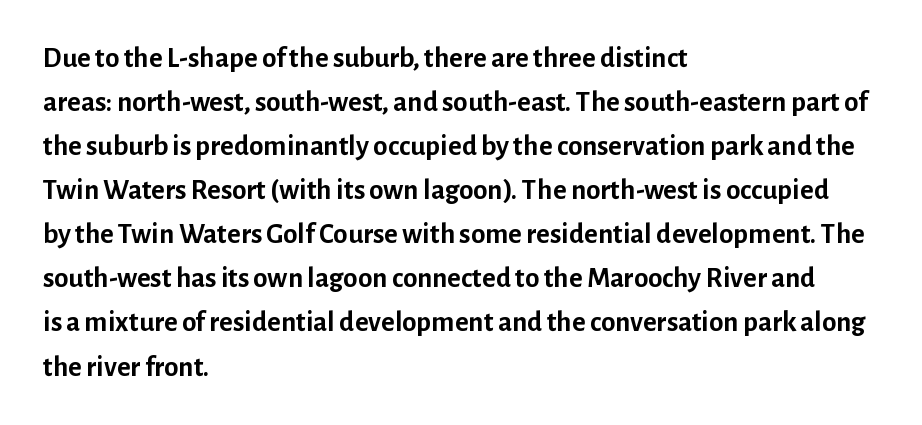
Q: Is the text bold? A: Yes.
Q: Is the text italic (slanted)? A: No, it is upright.
Q: Is the typeface a serif or a sans-serif typeface? A: Sans-serif.
Q: Is the text underlined? A: No.
Q: How is the paragraph aligned? A: Left-aligned.
Q: Is the spacing between letters normal or unusually wide? A: Normal.
Q: Is the spacing between lines tight, normal or loose? A: Normal.
Q: Width (condensed, normal, or wide)? A: Normal.
Q: Stroke contrast? A: Low.
Q: x-height? A: Medium.
Q: Monospaced? A: No.
